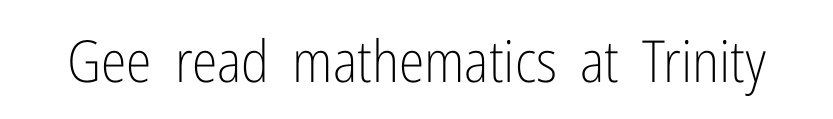
Lines of text with bare space underneath. Look at the tracking — it's just the regular setting, nothing added. Letters have the restrained weight of plain body copy at most. This rendering employs a face without finishing strokes, i.e., a sans-serif. These lines were composed using upright roman letters.
